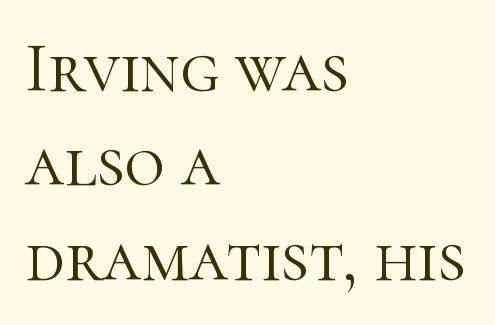
Q: Is the text bold? A: No.
Q: Is the text italic (slanted)? A: No, it is upright.
Q: Is the typeface a serif or a sans-serif typeface? A: Serif.
Q: Is the text underlined? A: No.
Q: How is the paragraph aligned? A: Left-aligned.
Q: Is the spacing between letters normal or unusually wide? A: Normal.
Q: Is the spacing between lines tight, normal or loose? A: Normal.
Q: Width (condensed, normal, or wide)? A: Normal.
Q: Stroke contrast? A: High.
Q: x-height? A: Medium.
Q: Monospaced? A: No.
